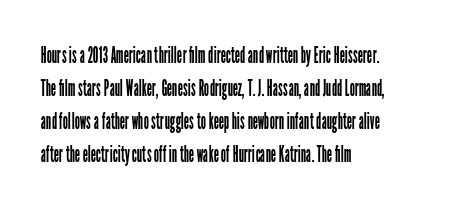
Does extra space separate the letters? No, they use regular spacing. The rendering anchors every line to the left-hand side. The axis of the letterforms is exactly vertical. These lines sit exactly where default settings would place them. Ink coverage per letter is moderate at most. Bare-footed words on every line.
